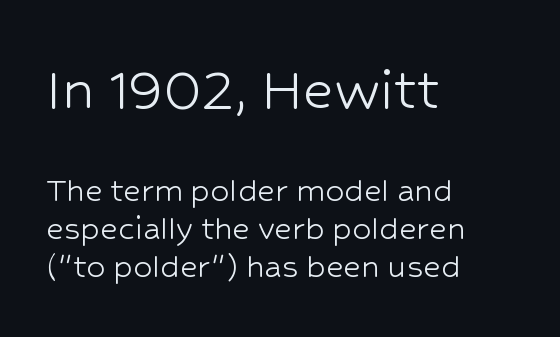
Q: Is the text bold? A: No.
Q: Is the text italic (slanted)? A: No, it is upright.
Q: Is the typeface a serif or a sans-serif typeface? A: Sans-serif.
Q: Is the text underlined? A: No.
Q: How is the paragraph aligned? A: Left-aligned.
Q: Is the spacing between letters normal or unusually wide? A: Normal.
Q: Is the spacing between lines tight, normal or loose? A: Tight.
Q: Which block of text is set in a larger size, the first (top) or the second (bottom)? A: The first (top) one.
Q: Width (condensed, normal, or wide)? A: Normal.
Q: Stroke contrast? A: Low.
Q: x-height? A: Medium.
Q: Monospaced? A: No.
